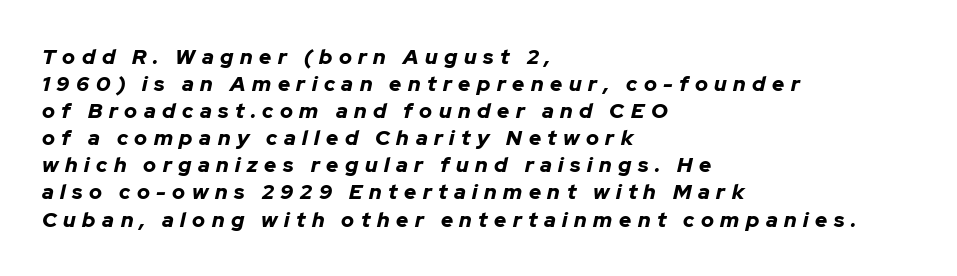
Italic? Definitely — the glyphs are oblique. Short note: letters widely spaced. Set as a true bold cut, around the 700 mark. The passage shown stacks its lines at a standard gap. Caption: multi-line text, flush left, ragged right.
